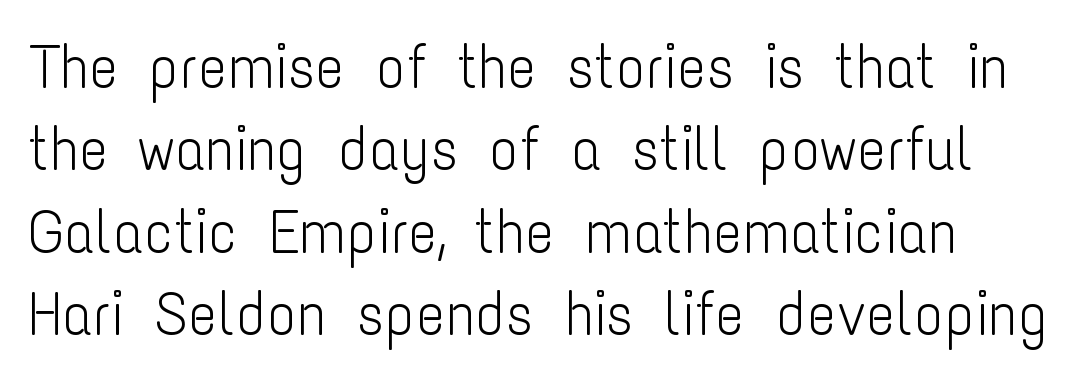
The type family on display is of the sans-serif kind. The passage shown is not underscored anywhere. You could not count columns in this text — the font is proportionally spaced. Ink coverage per letter is moderate at most. Honestly, the row spacing looks completely unremarkable.
